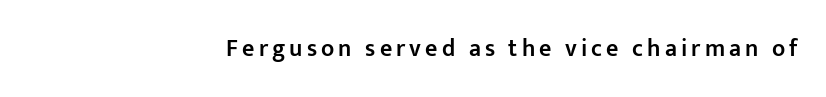
The image shows 24 px text type, upright; set right-aligned, not underlined.
